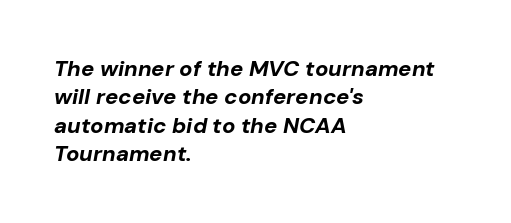
No word sits above an underline. Thick stems and heavy bowls — unmistakably bold. The text carries the slant typical of an italic or oblique font. All the whitespace from short lines collects on the right. The type is set solid horizontally, with unmodified tracking.
